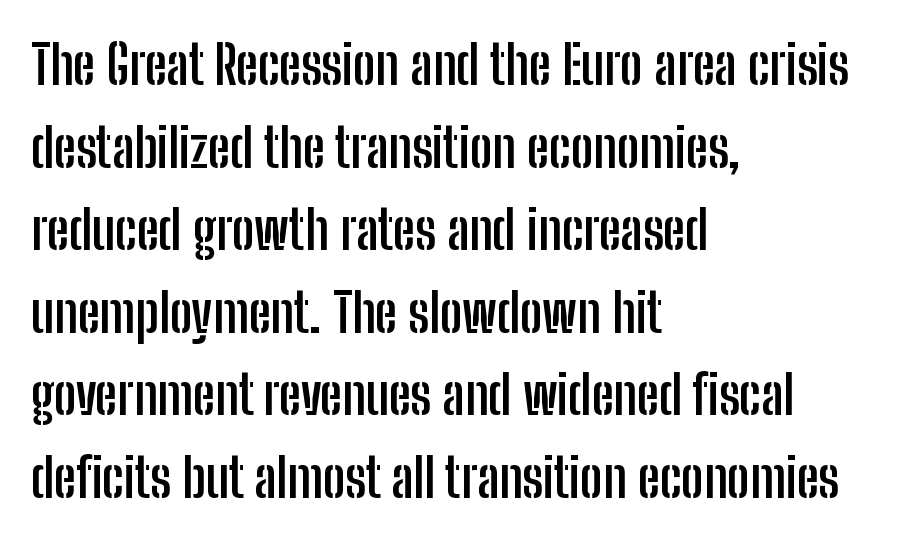
{"serif": "no", "italic": "no", "bold": "yes", "weight": "semibold", "width": "condensed", "stroke_contrast": "low", "x_height": "medium", "monospaced": "no", "underline": "no", "align": "left", "line_spacing": "normal", "line_spacing_ratio": 1.53, "letter_spacing": "normal", "letter_spacing_em": 0.0, "glyph_px": 54}
